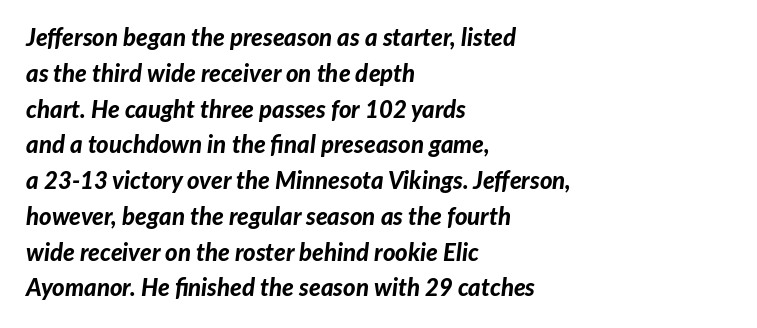
The image shows 24 px bold type, italic (leaning right); set left-aligned, normal line spacing (1.49x), normal letter spacing, not underlined.
